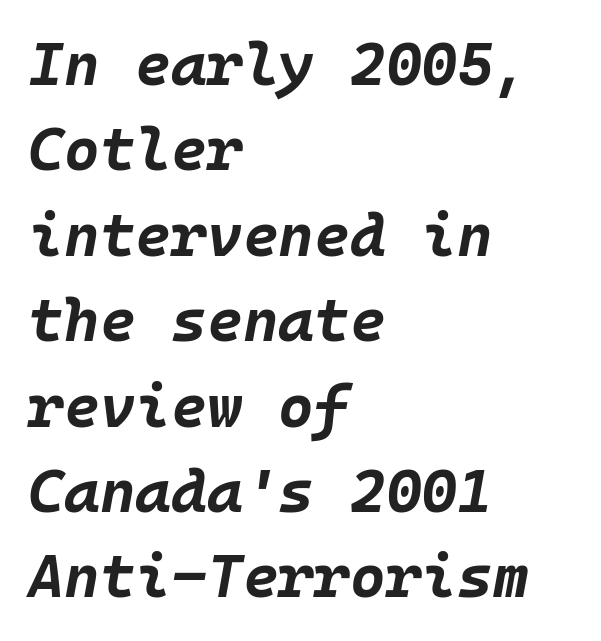
{"italic": "yes", "lean": "right", "slant_degrees": 10, "bold": "yes", "weight": "bold", "width": "normal", "stroke_contrast": "low", "x_height": "large", "monospaced": "yes", "underline": "no", "align": "left", "line_spacing": "normal", "line_spacing_ratio": 1.4, "letter_spacing": "normal", "letter_spacing_em": 0.0, "glyph_px": 61}
